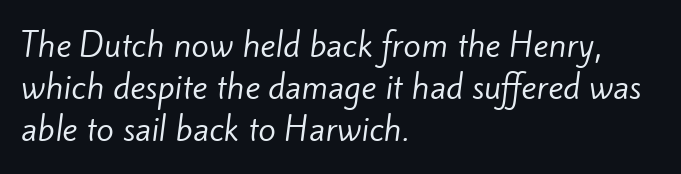
{"serif": "no", "bold": "no", "weight": "regular", "width": "normal", "stroke_contrast": "low", "x_height": "small", "monospaced": "no", "underline": "no", "align": "left", "line_spacing": "normal", "line_spacing_ratio": 1.31, "letter_spacing": "normal", "letter_spacing_em": 0.0, "glyph_px": 32}
